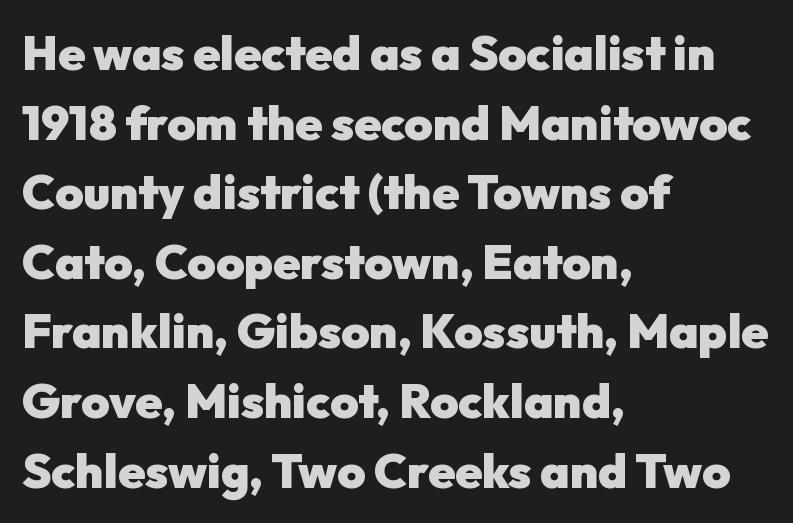
{"serif": "no", "italic": "no", "bold": "yes", "weight": "heavy", "width": "normal", "stroke_contrast": "low", "x_height": "medium", "monospaced": "no", "underline": "no", "align": "left", "line_spacing": "normal", "line_spacing_ratio": 1.45, "letter_spacing": "normal", "letter_spacing_em": 0.0, "glyph_px": 48}
